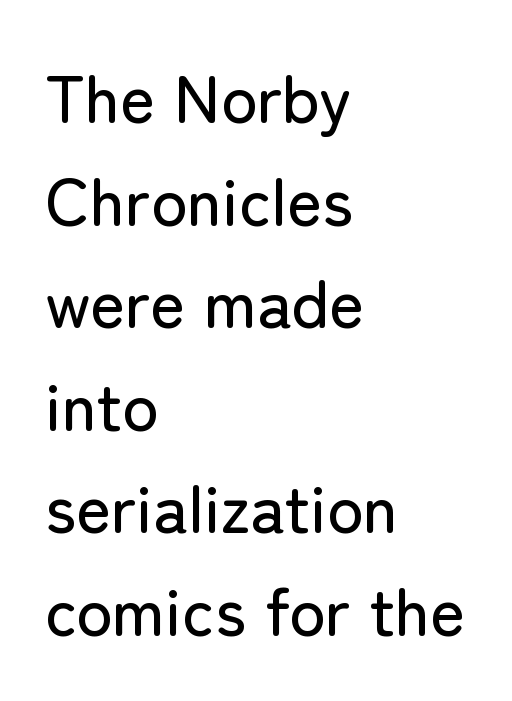
The image shows 67 px sans-serif type, upright; set left-aligned, normal line spacing (1.53x), normal letter spacing, not underlined; low stroke contrast and a medium x-height.
